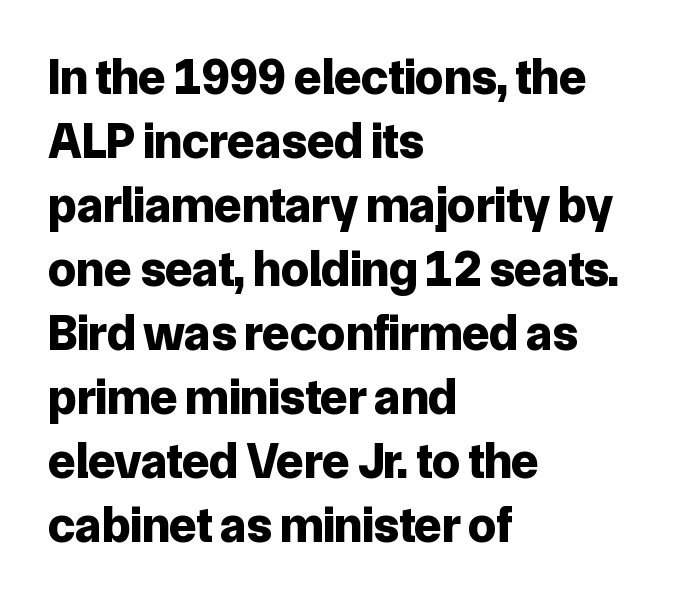
The rendering uses natural spacing where letterforms have individual widths. The typesetter chose a ragged-right arrangement here. The letters sit at their default tracking, neither squeezed nor spread. Bare-footed words on every line. Notice how descenders clear the ascenders below comfortably — that's standard leading.
